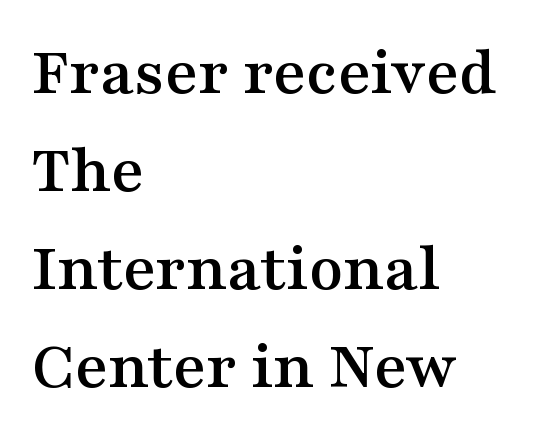
Q: Is the text italic (slanted)? A: No, it is upright.
Q: Is the typeface a serif or a sans-serif typeface? A: Serif.
Q: Is the text underlined? A: No.
Q: How is the paragraph aligned? A: Left-aligned.
Q: Is the spacing between letters normal or unusually wide? A: Normal.
Q: Is the spacing between lines tight, normal or loose? A: Normal.
Q: Width (condensed, normal, or wide)? A: Wide.
Q: Stroke contrast? A: Medium.
Q: x-height? A: Medium.
Q: Monospaced? A: No.
